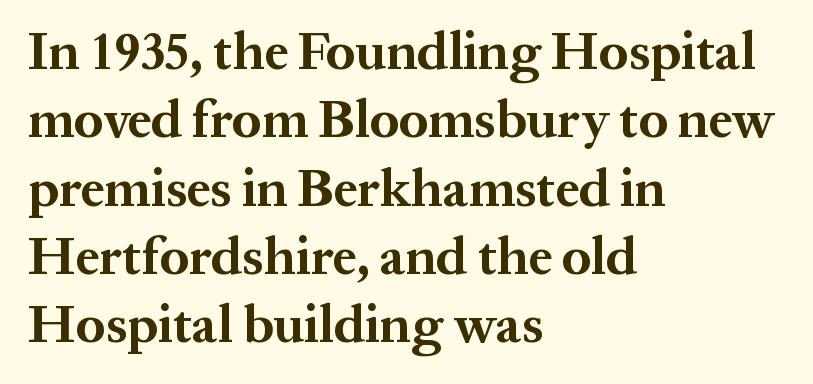
The image shows 53 px bold serif type, upright; set left-aligned, normal line spacing (1.29x), normal letter spacing, not underlined; medium stroke contrast and a medium x-height.
